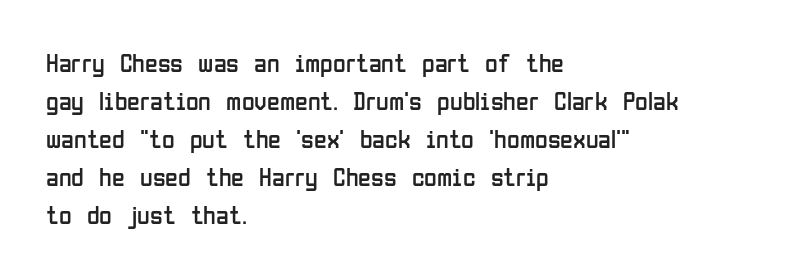
The image shows 26 px text type, upright; set left-aligned, normal line spacing (1.46x), normal letter spacing, not underlined.
